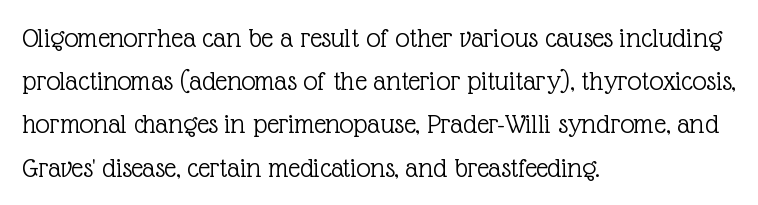
Any mark beneath the type? The region is blank. What's the leading like? Ordinary, nothing unusual. Are there feet on the stems? There are — it's a serif. Horizontally, the lines are justified to the leading edge only. When letters stand straight like this, we call the style roman or upright. The letters advance in unequal steps, a hallmark of proportional type.
